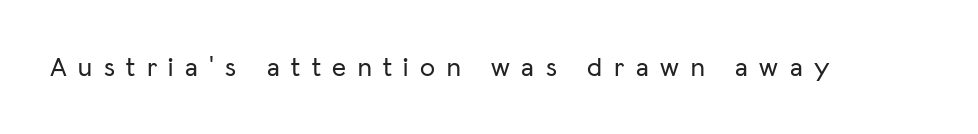
Unmarked baselines from the first word to the last. Display-style spreading of the glyphs; the letterfit is very open. Is there any slant? The stems are plumb.
